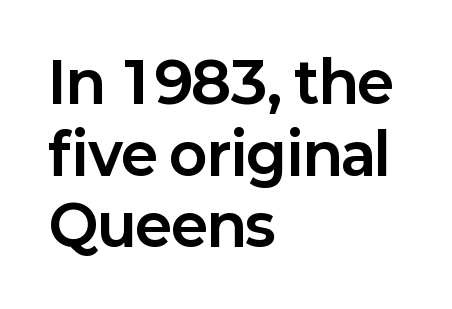
The image shows 56 px bold sans-serif type, upright; set left-aligned, normal line spacing (1.28x), normal letter spacing, not underlined; low stroke contrast and a medium x-height.
